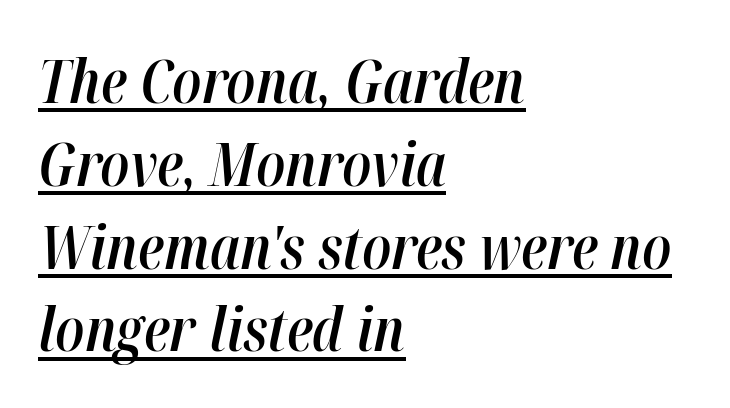
{"italic": "yes", "lean": "right", "slant_degrees": 12, "bold": "semi", "weight": "semibold", "width": "condensed", "stroke_contrast": "high", "x_height": "medium", "monospaced": "no", "underline": "yes", "align": "left", "line_spacing": "normal", "line_spacing_ratio": 1.38, "letter_spacing": "normal", "letter_spacing_em": 0.0, "glyph_px": 60}
